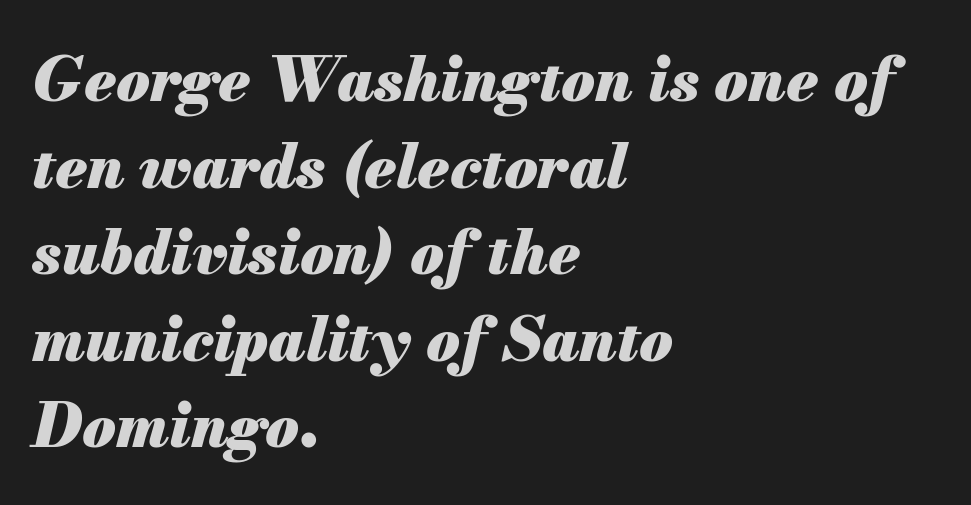
{"italic": "yes", "lean": "right", "slant_degrees": 13, "bold": "yes", "weight": "heavy", "width": "normal", "stroke_contrast": "medium", "x_height": "small", "monospaced": "no", "underline": "no", "align": "left", "line_spacing": "normal", "line_spacing_ratio": 1.42, "letter_spacing": "normal", "letter_spacing_em": 0.0, "glyph_px": 61}
